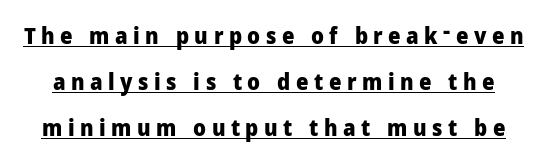
Q: Is the text bold? A: Yes.
Q: Is the text italic (slanted)? A: No, it is upright.
Q: Is the text underlined? A: Yes.
Q: Is the spacing between letters normal or unusually wide? A: Unusually wide.
Q: Is the spacing between lines tight, normal or loose? A: Loose.
